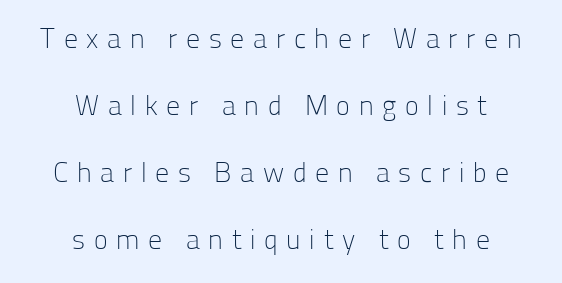
Q: Is the text bold? A: No.
Q: Is the text italic (slanted)? A: No, it is upright.
Q: Is the typeface a serif or a sans-serif typeface? A: Sans-serif.
Q: Is the text underlined? A: No.
Q: How is the paragraph aligned? A: Centered.
Q: Is the spacing between letters normal or unusually wide? A: Unusually wide.
Q: Is the spacing between lines tight, normal or loose? A: Loose.
Q: Width (condensed, normal, or wide)? A: Normal.
Q: Stroke contrast? A: Low.
Q: x-height? A: Medium.
Q: Monospaced? A: No.
